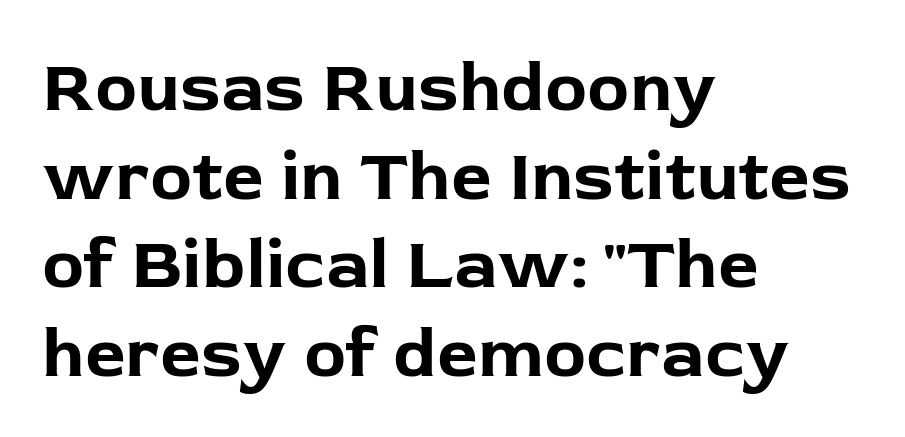
The image shows 71 px bold sans-serif type, upright; set left-aligned, normal line spacing (1.25x), normal letter spacing, not underlined; low stroke contrast and a medium x-height.
